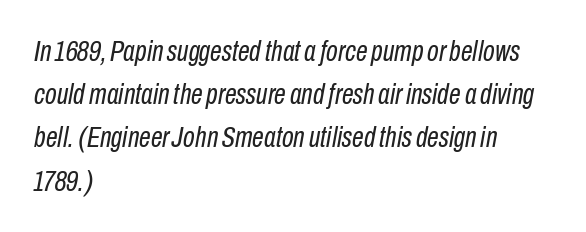
The face used here is proportionally spaced, like ordinary book or web type. The passage shown is not underscored anywhere. Posture: slanted. No extra ink here — the face is not bold.
